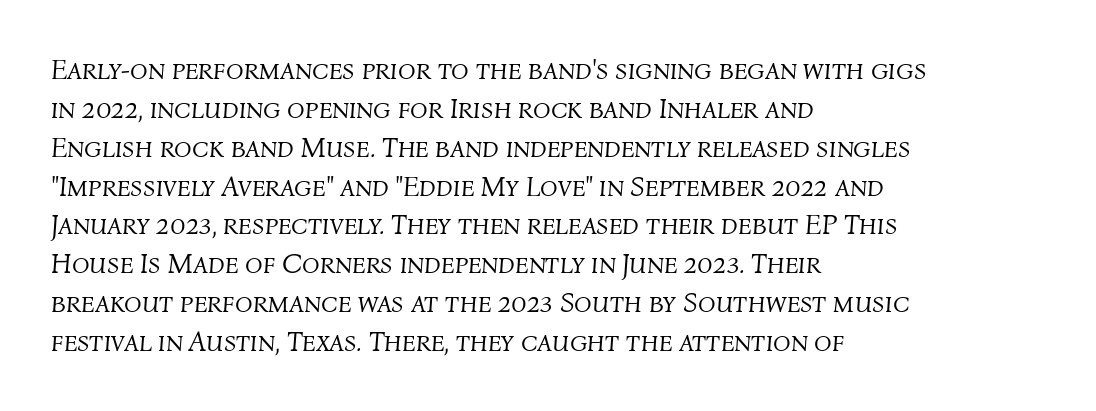
The designer left line spacing at the default. The paragraph has a hard left edge and a soft right edge. Letter spacing: default. Stroke mass is kept to a normal reading level or below. Anything drawn beneath the words? Only blank space. You could not count columns in this text — the font is proportionally spaced.
